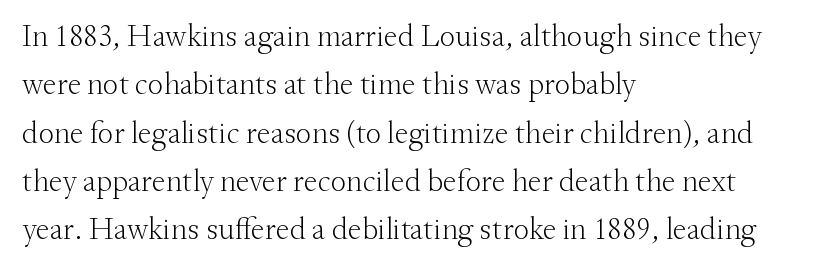
{"serif": "yes", "italic": "no", "bold": "no", "weight": "light", "width": "normal", "stroke_contrast": "medium", "x_height": "small", "monospaced": "no", "underline": "no", "align": "left", "line_spacing": "normal", "line_spacing_ratio": 1.56, "letter_spacing": "normal", "letter_spacing_em": 0.0, "glyph_px": 31}
